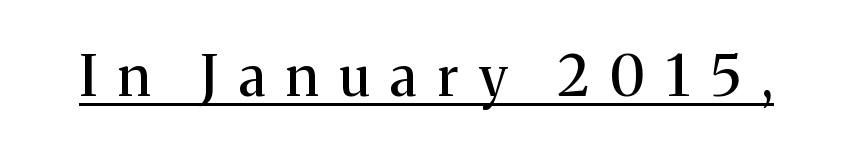
Q: Is the text italic (slanted)? A: No, it is upright.
Q: Is the typeface a serif or a sans-serif typeface? A: Serif.
Q: Is the text underlined? A: Yes.
Q: Is the spacing between letters normal or unusually wide? A: Unusually wide.
Q: Width (condensed, normal, or wide)? A: Normal.
Q: Stroke contrast? A: Medium.
Q: x-height? A: Medium.
Q: Monospaced? A: No.
